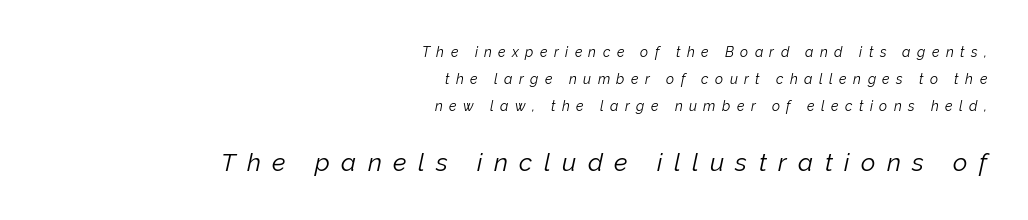
The font is comparable to plain body text, perhaps lighter. These lines have a slow, spaced-out rhythm from letter to letter. The line-height multiplier appears high, well above default. Typesetter's note — lower block bumped up in size, upper block left smaller.
